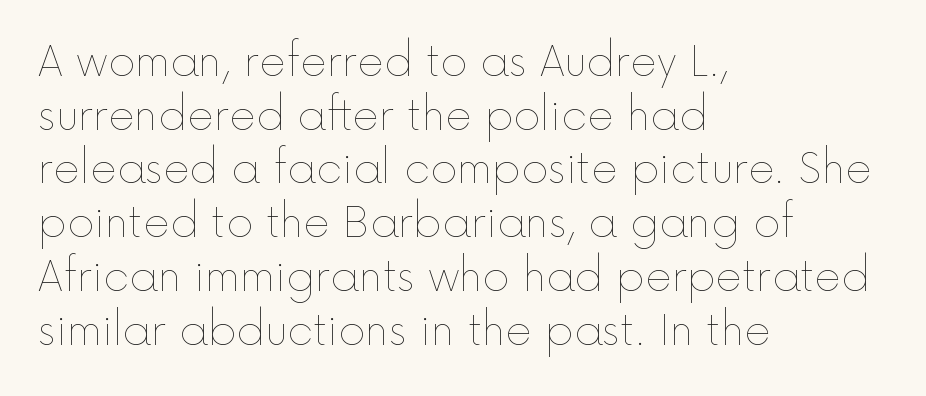
The image shows 41 px thin type, upright; set left-aligned, normal line spacing (1.31x), normal letter spacing, not underlined; a medium x-height.
